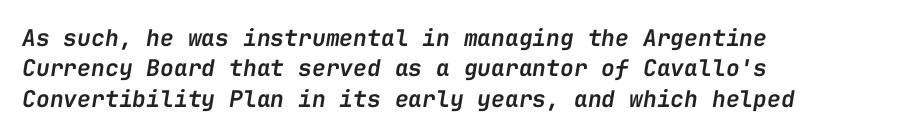
{"italic": "yes", "lean": "right", "slant_degrees": 9, "bold": "semi", "underline": "no", "align": "left", "line_spacing": "normal", "line_spacing_ratio": 1.32, "letter_spacing": "normal", "letter_spacing_em": 0.0, "glyph_px": 23}
